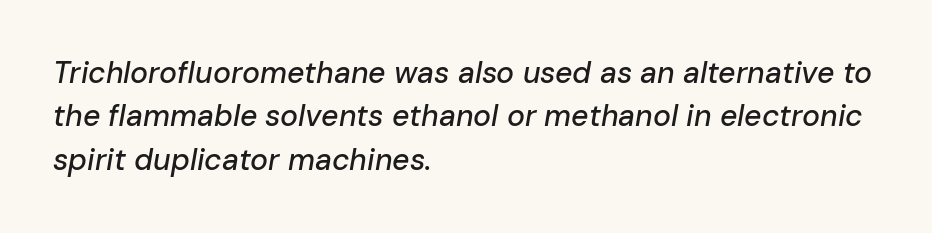
The passage shown is typed in a proportional face where columns would drift. Inter-character spacing is left at the font's built-in metrics. It's the slanting kind of type. Honestly, the row spacing looks completely unremarkable.
